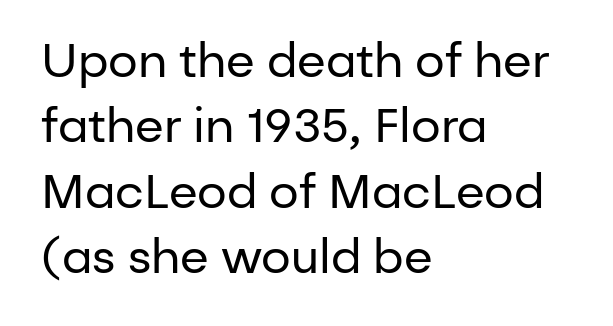
Clear beneath every line of the passage. You can tell it's not italic because the verticals are truly vertical. Does the type have serifs? No, each stem ends abruptly. Vertical spacing — default. Note the varied advance widths — an 'i' is clearly narrower than an 'm'. A student would call this left alignment; a typographer would say flush left, rag right.
